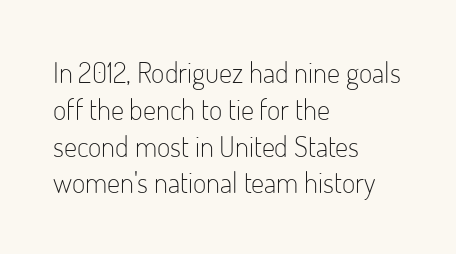
Q: Is the text bold? A: No.
Q: Is the text italic (slanted)? A: No, it is upright.
Q: Is the typeface a serif or a sans-serif typeface? A: Sans-serif.
Q: Is the text underlined? A: No.
Q: How is the paragraph aligned? A: Left-aligned.
Q: Is the spacing between letters normal or unusually wide? A: Normal.
Q: Is the spacing between lines tight, normal or loose? A: Normal.
Q: Width (condensed, normal, or wide)? A: Condensed.
Q: Stroke contrast? A: Low.
Q: x-height? A: Small.
Q: Monospaced? A: No.
